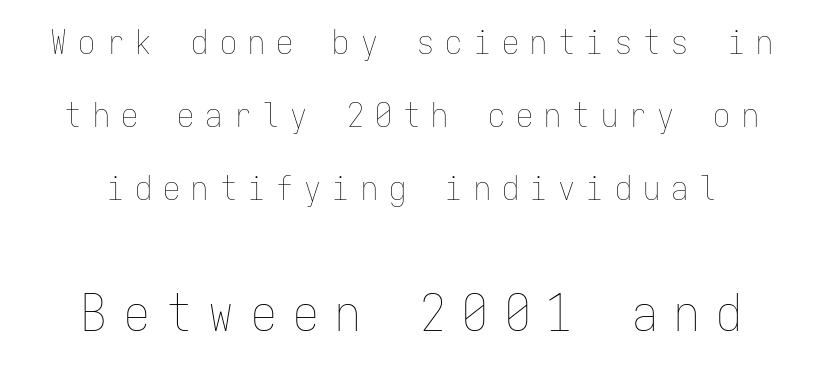
The image shows 51 px thin, condensed type, upright, monospaced; set centered, loose line spacing (2.15x), unusually wide letter spacing (+0.33 em), not underlined; the second (bottom) block is 1.5x larger; low stroke contrast and a medium x-height.
